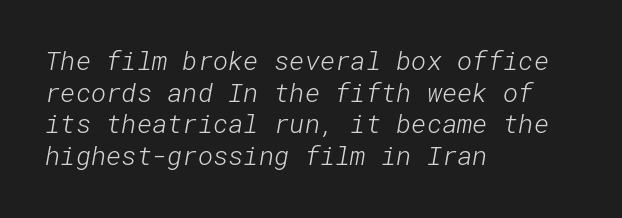
{"bold": "no", "underline": "no", "align": "left", "line_spacing_ratio": 1.22, "letter_spacing": "normal", "letter_spacing_em": 0.0, "glyph_px": 26}
